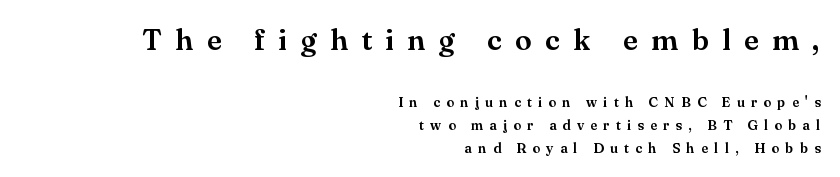
The lines are quadded right. The space beneath each line is pristine and unruled. Think of a printed novel: that variable character pitch is what you see here. Yep, those are serifs on the letters.
